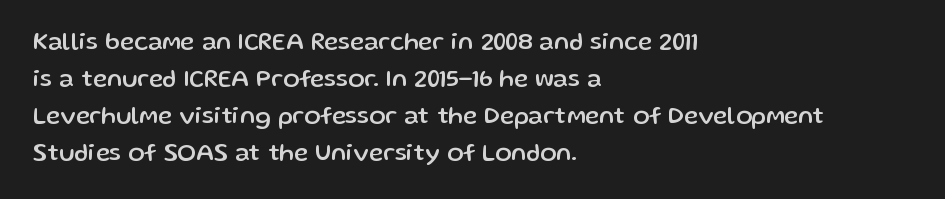
{"italic": "no", "underline": "no", "align": "left", "line_spacing": "normal", "line_spacing_ratio": 1.54, "letter_spacing": "normal", "letter_spacing_em": 0.0, "glyph_px": 24}
